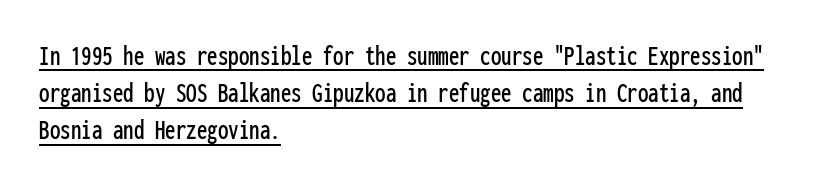
{"serif": "no", "italic": "no", "width": "condensed", "stroke_contrast": "low", "x_height": "medium", "monospaced": "yes", "underline": "yes", "align": "left", "line_spacing_ratio": 1.24, "letter_spacing": "normal", "letter_spacing_em": 0.0, "glyph_px": 30}
